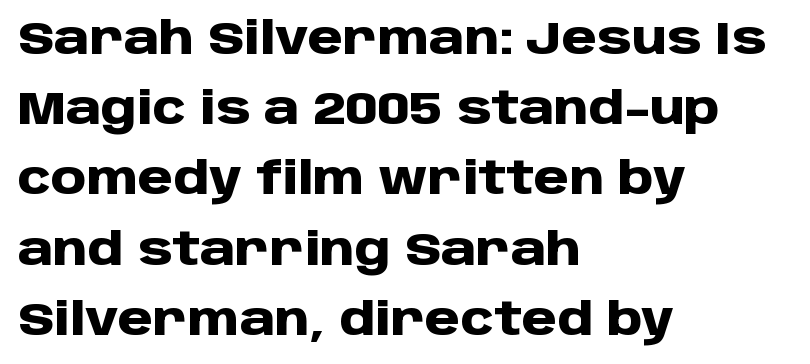
The image shows 45 px heavy sans-serif type, upright; set left-aligned, normal line spacing (1.56x), normal letter spacing, not underlined; low stroke contrast and a large x-height.
